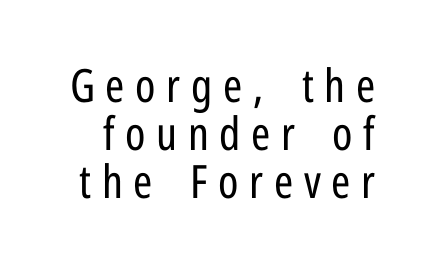
{"serif": "no", "italic": "no", "bold": "no", "weight": "regular", "width": "condensed", "stroke_contrast": "low", "x_height": "medium", "monospaced": "no", "underline": "no", "line_spacing": "tight", "line_spacing_ratio": 1.04, "letter_spacing": "wide", "letter_spacing_em": 0.23, "glyph_px": 46}
